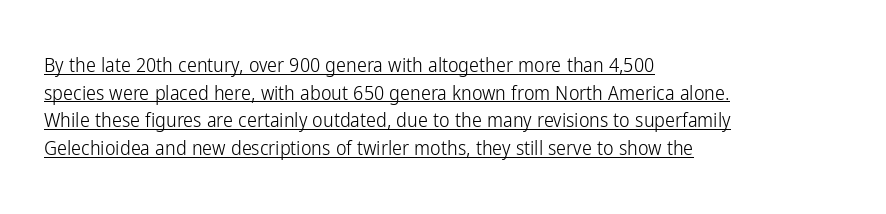
Q: Is the text bold? A: No.
Q: Is the text italic (slanted)? A: No, it is upright.
Q: Is the text underlined? A: Yes.
Q: How is the paragraph aligned? A: Left-aligned.
Q: Is the spacing between letters normal or unusually wide? A: Normal.
Q: Is the spacing between lines tight, normal or loose? A: Normal.
